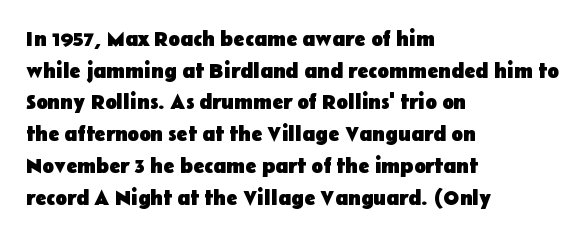
Q: Is the text bold? A: Yes.
Q: Is the text italic (slanted)? A: No, it is upright.
Q: Is the text underlined? A: No.
Q: How is the paragraph aligned? A: Left-aligned.
Q: Is the spacing between letters normal or unusually wide? A: Normal.
Q: Is the spacing between lines tight, normal or loose? A: Normal.
